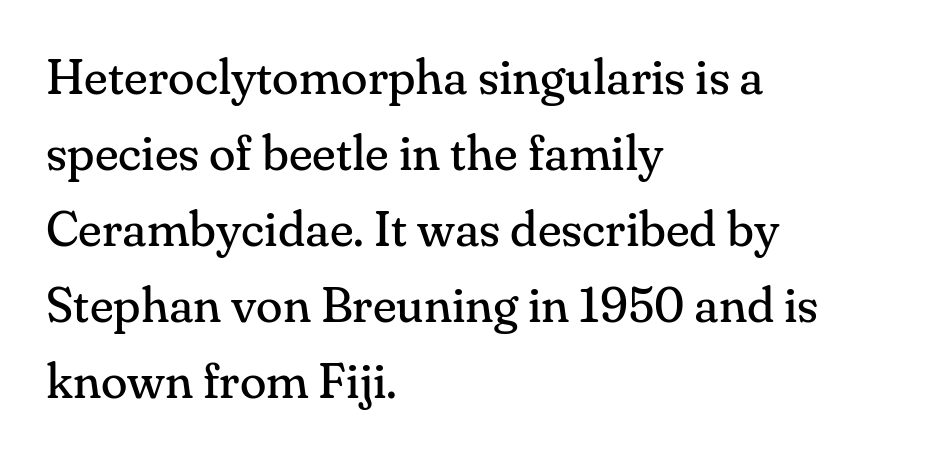
{"serif": "yes", "italic": "no", "bold": "no", "weight": "regular", "width": "normal", "stroke_contrast": "medium", "x_height": "small", "monospaced": "no", "underline": "no", "align": "left", "line_spacing": "normal", "line_spacing_ratio": 1.55, "letter_spacing": "normal", "letter_spacing_em": 0.0, "glyph_px": 49}
